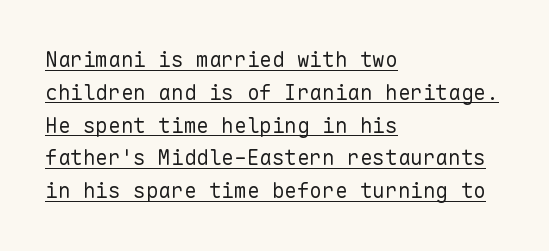
Underlining? Definitely there. Does the lettering tilt? It doesn't — this is upright. Leftover space on each line is placed entirely after the last word. The passage shown stacks its lines at a standard gap. Think standard paragraph weight, or any step lighter than that.
